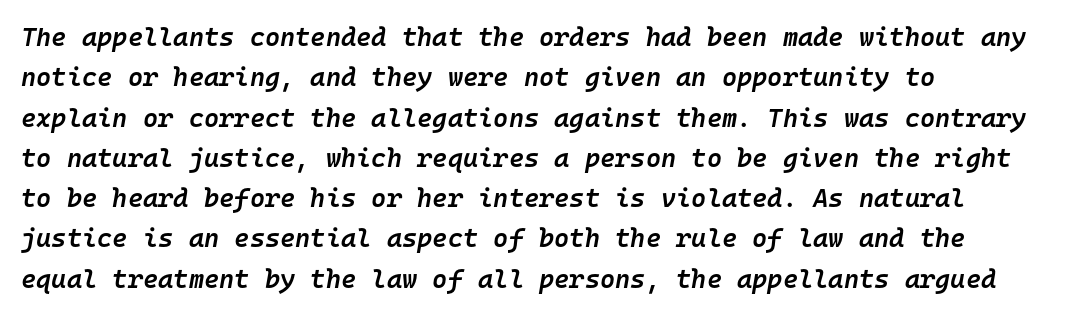
Q: Is the text bold? A: Semi-bold.
Q: Is the text italic (slanted)? A: Yes, it leans right by about 10 degrees.
Q: Is the text underlined? A: No.
Q: How is the paragraph aligned? A: Left-aligned.
Q: Is the spacing between letters normal or unusually wide? A: Normal.
Q: Is the spacing between lines tight, normal or loose? A: Normal.
